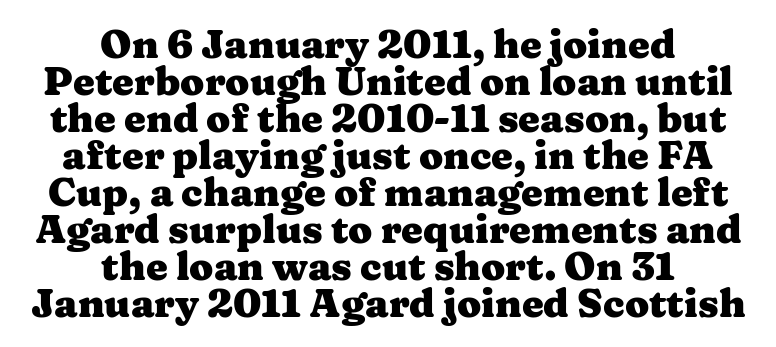
{"serif": "yes", "italic": "no", "bold": "yes", "weight": "heavy", "width": "wide", "stroke_contrast": "medium", "x_height": "medium", "monospaced": "no", "underline": "no", "align": "center", "line_spacing": "tight", "line_spacing_ratio": 0.95, "letter_spacing": "normal", "letter_spacing_em": 0.0, "glyph_px": 39}
